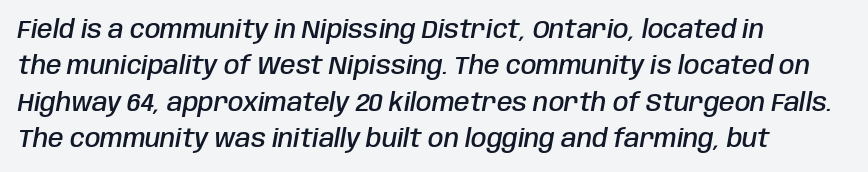
The letters sit at their default tracking, neither squeezed nor spread. Visually the block forms a straight wall on the left and a jagged coastline on the right. Successive baselines arrive at the customary interval. Just letters on the line, the space beneath them empty. Stems and bowls a touch heavier than normal — semibold.
